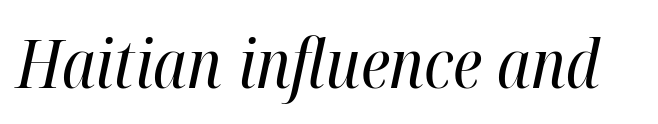
{"italic": "yes", "lean": "right", "slant_degrees": 12, "bold": "no", "weight": "regular", "width": "condensed", "stroke_contrast": "high", "x_height": "medium", "monospaced": "no", "underline": "no", "letter_spacing": "normal", "letter_spacing_em": 0.0, "glyph_px": 67}
